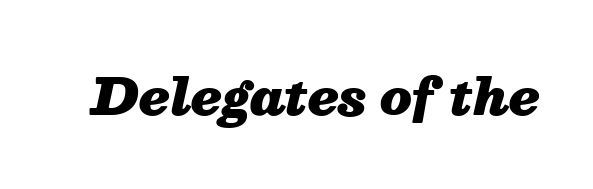
The image shows 50 px heavy type, italic (leaning right); set normal letter spacing, not underlined; medium stroke contrast and a medium x-height.
